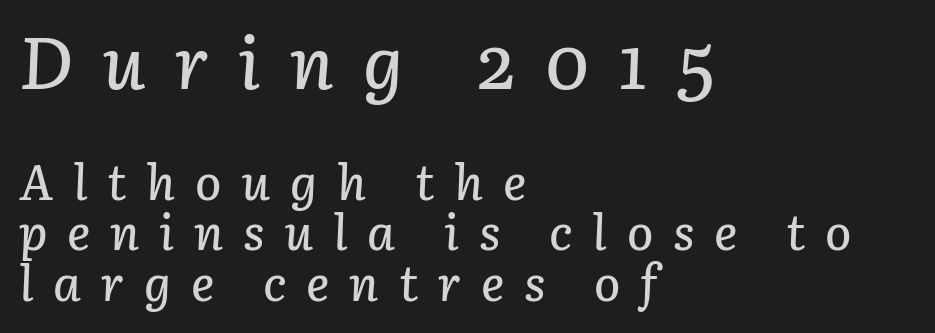
Spacing verdict: proportional, widths tailored to each character. Note: larger setting up top, smaller setting below. There's an unmistakable incline to the writing here. Underlining? Definitely not there. Tracking value appears strongly positive — letters spread wide. A typesetter would call this leading minimal, almost set solid.
